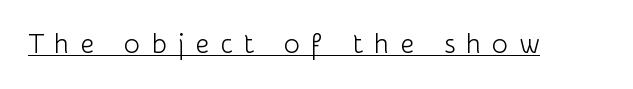
Q: Is the text bold? A: No.
Q: Is the text italic (slanted)? A: No, it is upright.
Q: Is the text underlined? A: Yes.
Q: Is the spacing between letters normal or unusually wide? A: Unusually wide.
